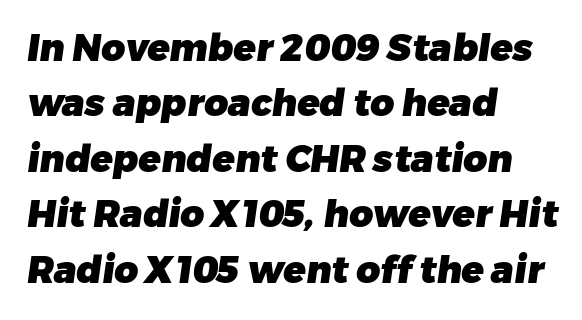
{"serif": "no", "bold": "yes", "weight": "heavy", "width": "normal", "stroke_contrast": "low", "x_height": "medium", "monospaced": "no", "underline": "no", "align": "left", "line_spacing": "normal", "line_spacing_ratio": 1.5, "letter_spacing": "normal", "letter_spacing_em": 0.0, "glyph_px": 37}
